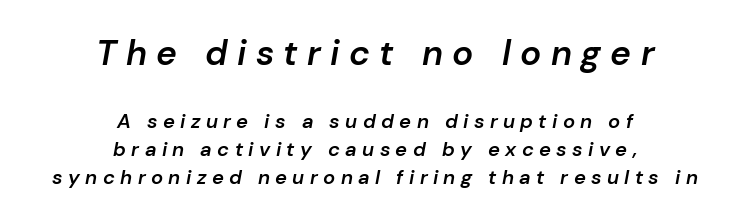
The image shows 35 px semibold type, italic (leaning right); set centered, normal line spacing (1.42x), unusually wide letter spacing (+0.27 em), not underlined; the first (top) block is 1.75x larger; low stroke contrast and a medium x-height.
